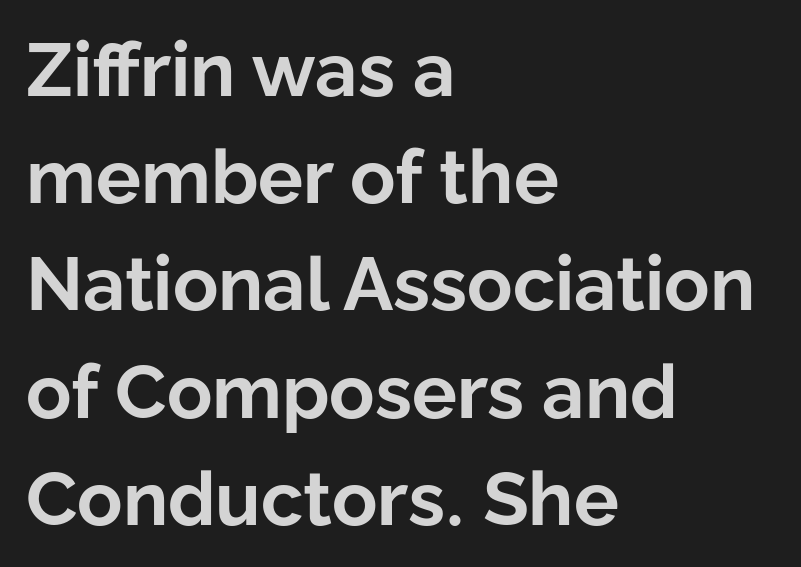
The image shows 75 px bold sans-serif type, upright; set left-aligned, normal line spacing (1.43x), normal letter spacing, not underlined; low stroke contrast and a medium x-height.
